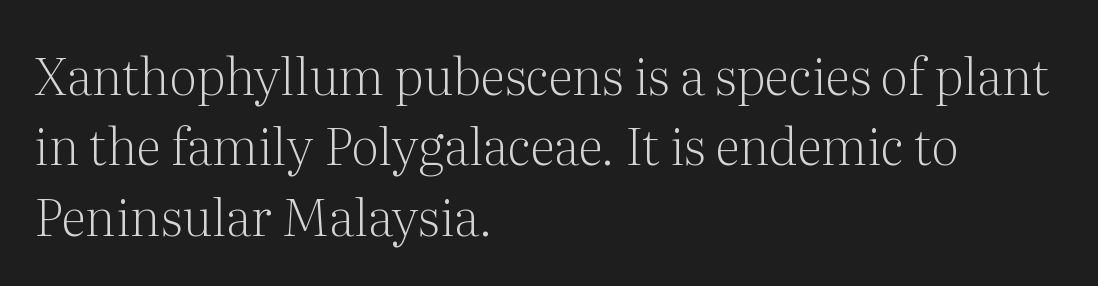
The letters advance in unequal steps, a hallmark of proportional type. Short note: letters normally spaced. The glyphs in this specimen are seriffed. On a weight scale, this lands at 450 or below.
